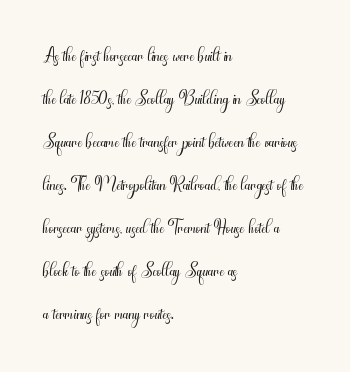
{"bold": "no", "underline": "no", "align": "left", "line_spacing": "normal", "line_spacing_ratio": 1.59, "letter_spacing": "normal", "letter_spacing_em": 0.0, "glyph_px": 27}
